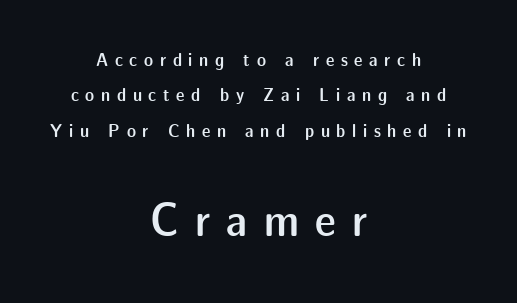
{"serif": "no", "italic": "no", "bold": "semi", "weight": "semibold", "width": "normal", "stroke_contrast": "low", "x_height": "medium", "monospaced": "no", "underline": "no", "align": "center", "line_spacing_ratio": 1.86, "letter_spacing": "wide", "letter_spacing_em": 0.35, "larger_block": "second", "size_ratio": 2.47, "glyph_px": 47}
